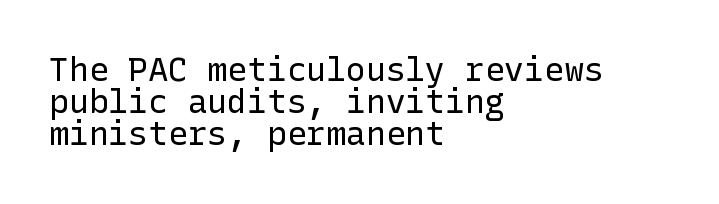
The image shows 33 px regular-weight sans-serif type, upright; set left-aligned, tight line spacing (0.97x), normal letter spacing, not underlined; low stroke contrast and a medium x-height.
